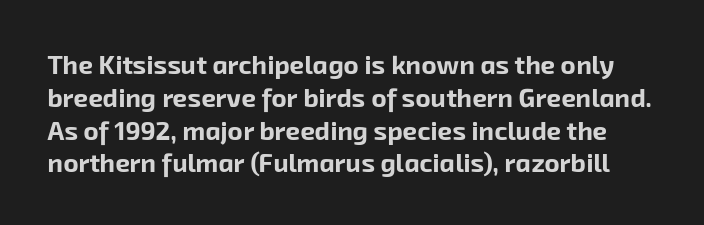
The image shows 26 px bold type; set normal line spacing (1.26x), normal letter spacing, not underlined.
